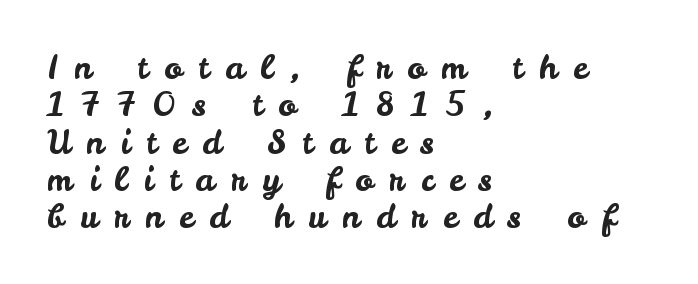
The image shows 33 px sans-serif type; set left-aligned, tight line spacing (1.13x), unusually wide letter spacing (+0.49 em), not underlined; low stroke contrast and a small x-height.
